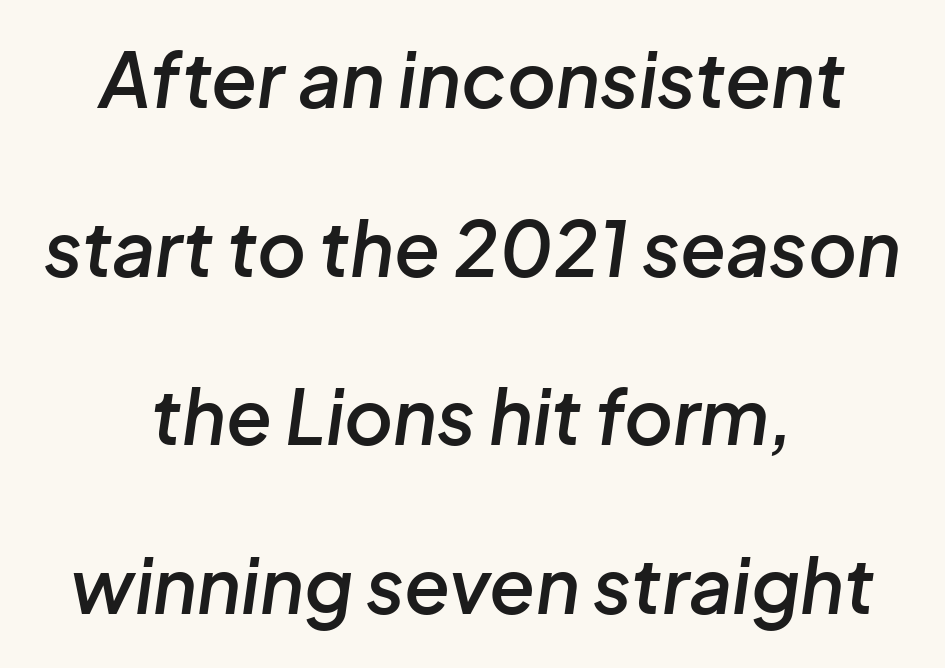
The rendering uses natural spacing where letterforms have individual widths. This sample is center-justified, so both line endings float freely. A typesetter would mark this as italic. Lines of text with bare space underneath. The designer dialed line spacing up above the default.
